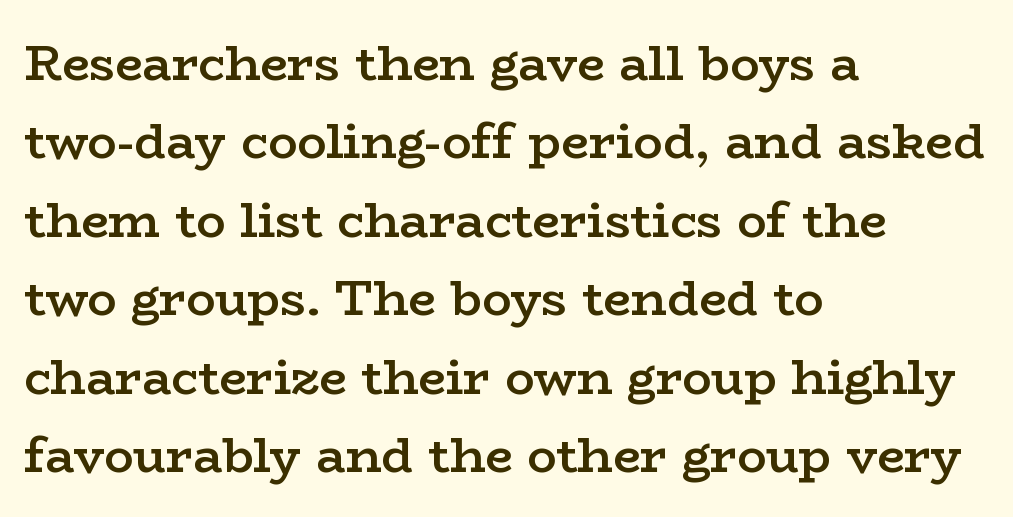
The horizontal fit of the characters is conventional and even. Style check: upright. A typesetter would call this proportional, since set widths differ per character. Typeset ragged right — the left edge is the straight one. Firm but not heavy-handed strokes: this text is semibold. Does the leading feel generous? No, just average.
